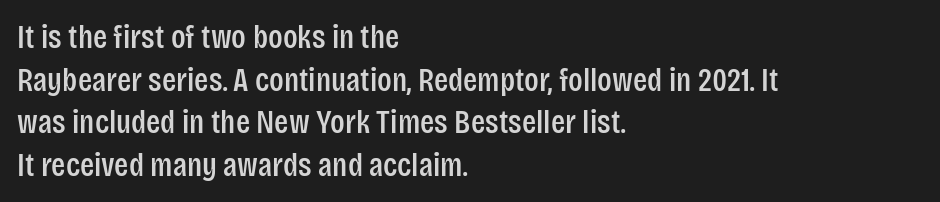
{"serif": "no", "italic": "no", "width": "condensed", "stroke_contrast": "low", "x_height": "large", "monospaced": "no", "underline": "no", "align": "left", "line_spacing": "normal", "line_spacing_ratio": 1.29, "letter_spacing": "normal", "letter_spacing_em": 0.0, "glyph_px": 33}
